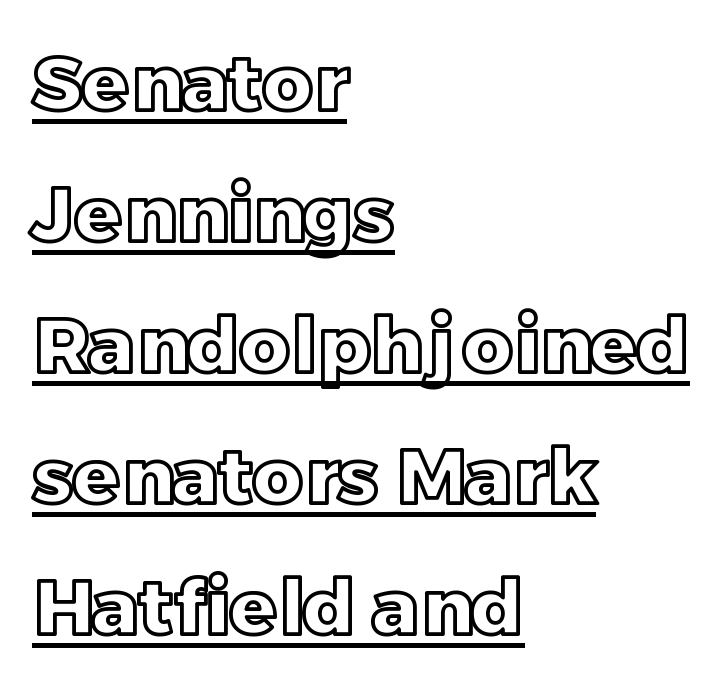
Q: Is the text italic (slanted)? A: No, it is upright.
Q: Is the text underlined? A: Yes.
Q: How is the paragraph aligned? A: Left-aligned.
Q: Is the spacing between letters normal or unusually wide? A: Normal.
Q: Is the spacing between lines tight, normal or loose? A: Normal.
Q: Width (condensed, normal, or wide)? A: Normal.
Q: x-height? A: Large.
Q: Monospaced? A: No.
